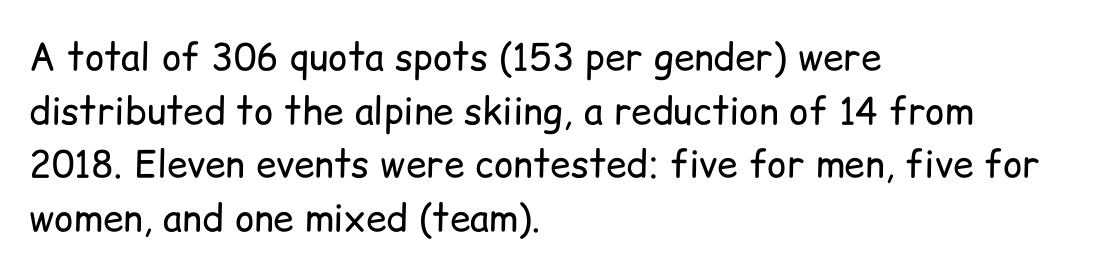
Q: Is the text bold? A: No.
Q: Is the text italic (slanted)? A: No, it is upright.
Q: Is the typeface a serif or a sans-serif typeface? A: Sans-serif.
Q: Is the text underlined? A: No.
Q: How is the paragraph aligned? A: Left-aligned.
Q: Is the spacing between letters normal or unusually wide? A: Normal.
Q: Is the spacing between lines tight, normal or loose? A: Normal.
Q: Width (condensed, normal, or wide)? A: Normal.
Q: Stroke contrast? A: Low.
Q: x-height? A: Medium.
Q: Monospaced? A: No.
